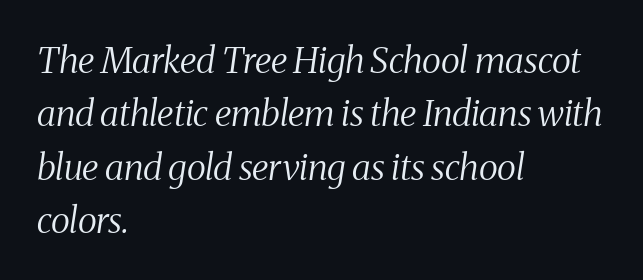
Q: Is the text bold? A: No.
Q: Is the text italic (slanted)? A: Yes, it leans right by about 8 degrees.
Q: Is the typeface a serif or a sans-serif typeface? A: Serif.
Q: Is the text underlined? A: No.
Q: How is the paragraph aligned? A: Left-aligned.
Q: Is the spacing between letters normal or unusually wide? A: Normal.
Q: Is the spacing between lines tight, normal or loose? A: Normal.
Q: Width (condensed, normal, or wide)? A: Condensed.
Q: Stroke contrast? A: Medium.
Q: x-height? A: Medium.
Q: Monospaced? A: No.
